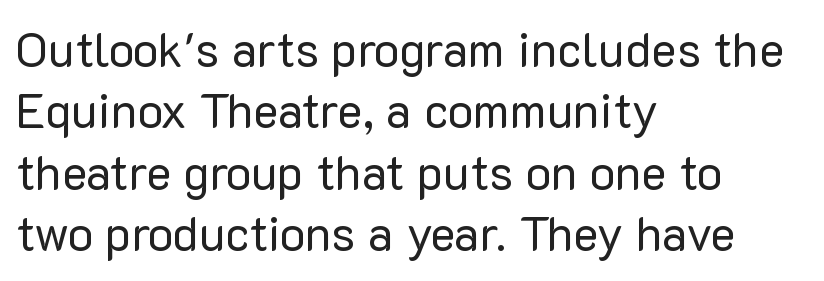
The image shows 48 px regular-weight sans-serif type, upright; set left-aligned, normal line spacing (1.28x), normal letter spacing, not underlined; low stroke contrast and a medium x-height.
